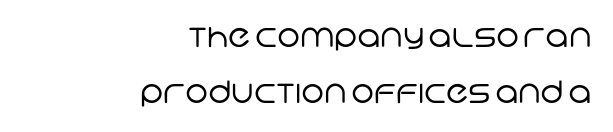
Q: Is the text bold? A: No.
Q: Is the typeface a serif or a sans-serif typeface? A: Sans-serif.
Q: Is the text underlined? A: No.
Q: How is the paragraph aligned? A: Right-aligned.
Q: Is the spacing between letters normal or unusually wide? A: Normal.
Q: Width (condensed, normal, or wide)? A: Normal.
Q: Stroke contrast? A: Low.
Q: x-height? A: Large.
Q: Monospaced? A: No.
